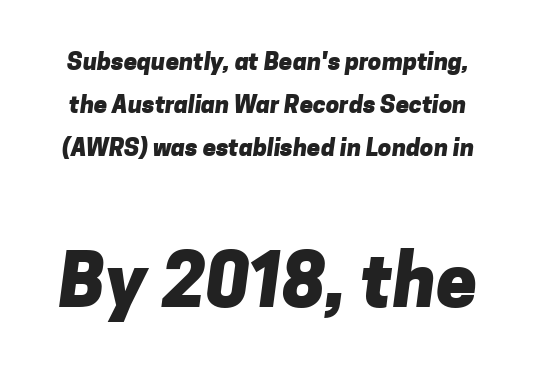
The gap between lines stays unmarked. Proportional: the letters do not fall into vertical columns. Scale increases going downward across the two blocks. Heavy-handed strokes throughout: this text is bold. Caption: standard tracking, unaltered. Font category for this specimen: sans-serif.
